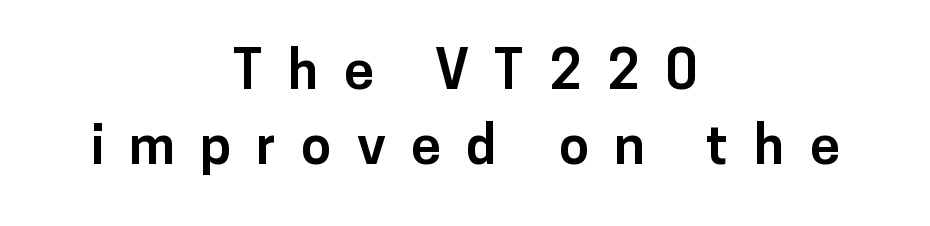
{"serif": "no", "italic": "no", "bold": "yes", "weight": "bold", "width": "normal", "stroke_contrast": "low", "x_height": "medium", "monospaced": "no", "underline": "no", "align": "center", "line_spacing": "normal", "line_spacing_ratio": 1.38, "letter_spacing": "wide", "letter_spacing_em": 0.47, "glyph_px": 54}
